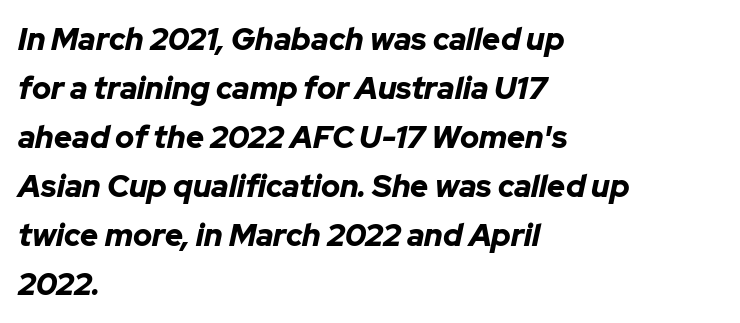
The image shows 31 px bold type, italic (leaning right); set left-aligned, normal line spacing (1.58x), normal letter spacing, not underlined; low stroke contrast and a medium x-height.
